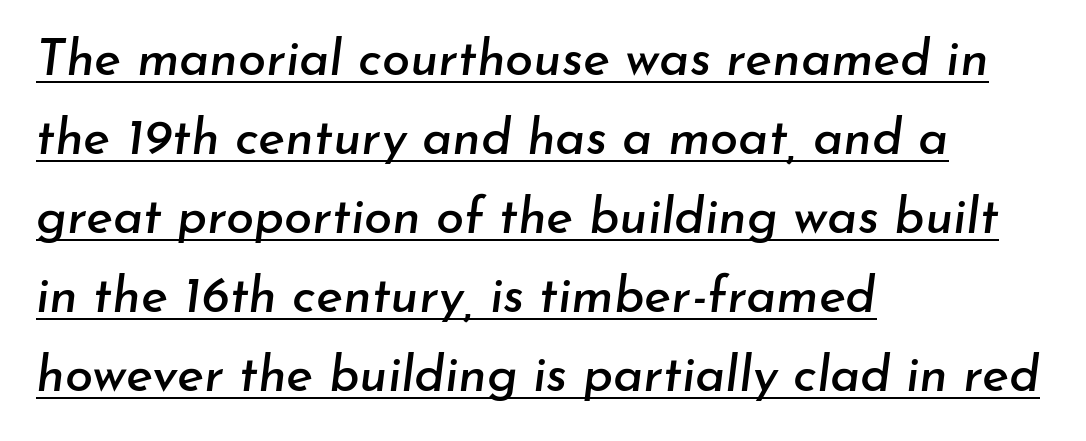
{"italic": "yes", "lean": "right", "slant_degrees": 7, "width": "normal", "stroke_contrast": "low", "x_height": "small", "monospaced": "no", "underline": "yes", "align": "left", "line_spacing": "normal", "line_spacing_ratio": 1.55, "letter_spacing": "normal", "letter_spacing_em": 0.0, "glyph_px": 51}
